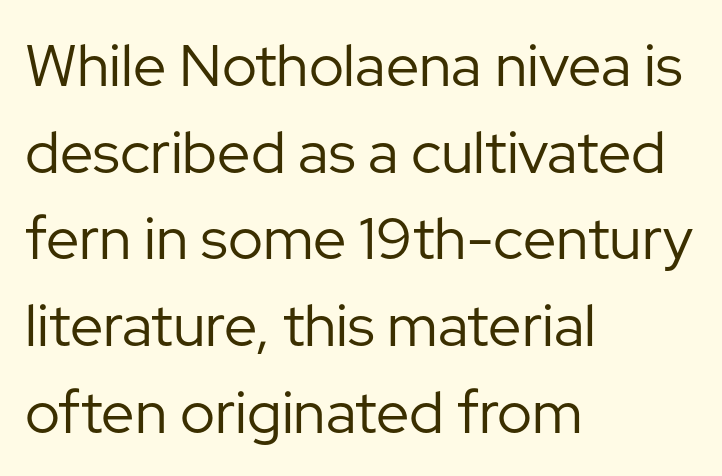
Q: Is the text bold? A: No.
Q: Is the text italic (slanted)? A: No, it is upright.
Q: Is the typeface a serif or a sans-serif typeface? A: Sans-serif.
Q: Is the text underlined? A: No.
Q: How is the paragraph aligned? A: Left-aligned.
Q: Is the spacing between letters normal or unusually wide? A: Normal.
Q: Is the spacing between lines tight, normal or loose? A: Normal.
Q: Width (condensed, normal, or wide)? A: Normal.
Q: Stroke contrast? A: Low.
Q: x-height? A: Medium.
Q: Monospaced? A: No.
